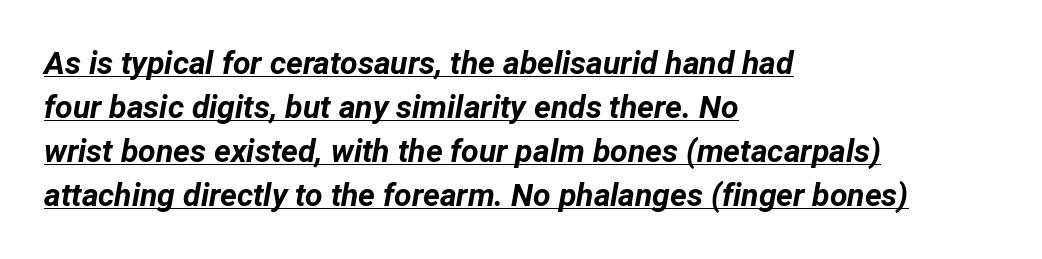
{"italic": "yes", "lean": "right", "slant_degrees": 12, "bold": "yes", "weight": "bold", "width": "normal", "stroke_contrast": "low", "x_height": "medium", "monospaced": "no", "underline": "yes", "align": "left", "line_spacing": "normal", "line_spacing_ratio": 1.38, "letter_spacing": "normal", "letter_spacing_em": 0.0, "glyph_px": 32}
